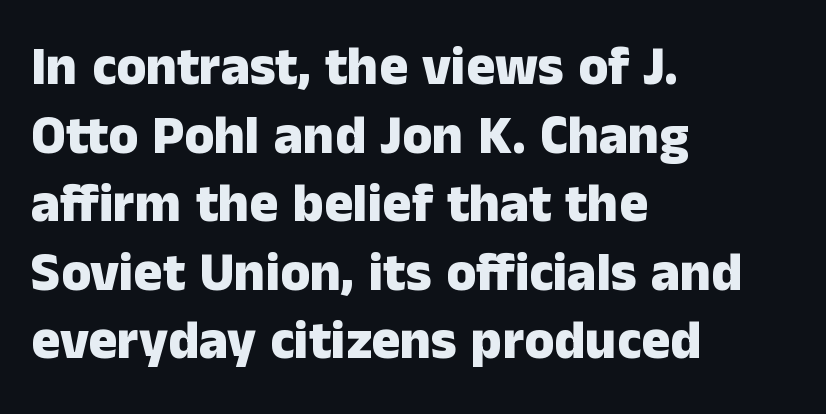
A clean baseline with only descenders dipping below it. Weight: bold. Between one letter and the next there's only the usual sliver of space. The type family on display is of the sans-serif kind. The rows are spaced the way most documents space them. Notice how the stems are strictly vertical — no italics here.
